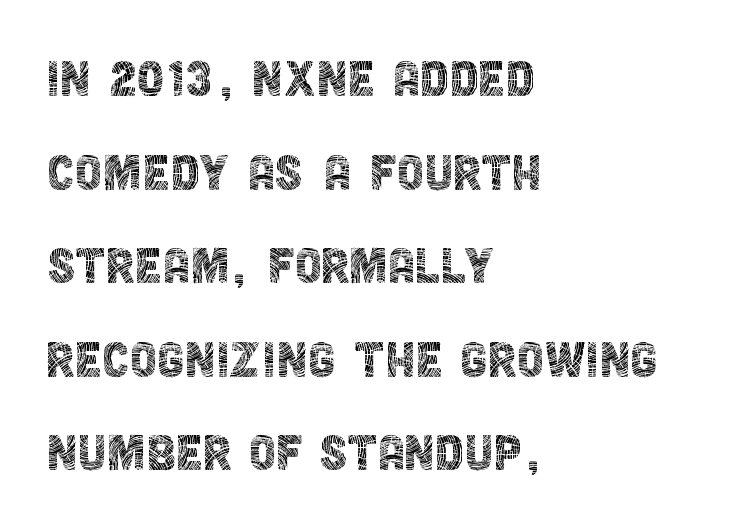
Does the copy run flush right? No — it runs flush left. The baseline area is clear. Caption: standard tracking, unaltered. Posture: vertical. Is the stroke heavy? The answer is a plain regular-or-lighter. The passage shown is typed in a proportional face where columns would drift.
